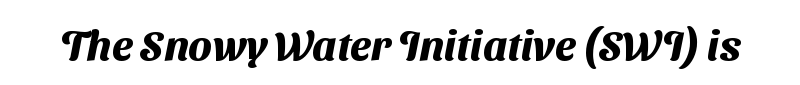
Q: Is the text bold? A: Yes.
Q: Is the typeface a serif or a sans-serif typeface? A: Sans-serif.
Q: Is the text underlined? A: No.
Q: Is the spacing between letters normal or unusually wide? A: Normal.
Q: Width (condensed, normal, or wide)? A: Normal.
Q: Stroke contrast? A: Medium.
Q: x-height? A: Medium.
Q: Monospaced? A: No.
